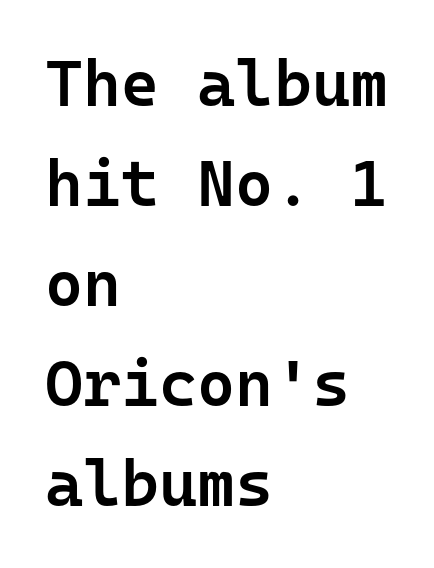
The image shows 65 px semibold sans-serif type, upright, monospaced; set left-aligned, normal line spacing (1.54x), normal letter spacing, not underlined; low stroke contrast and a medium x-height.
